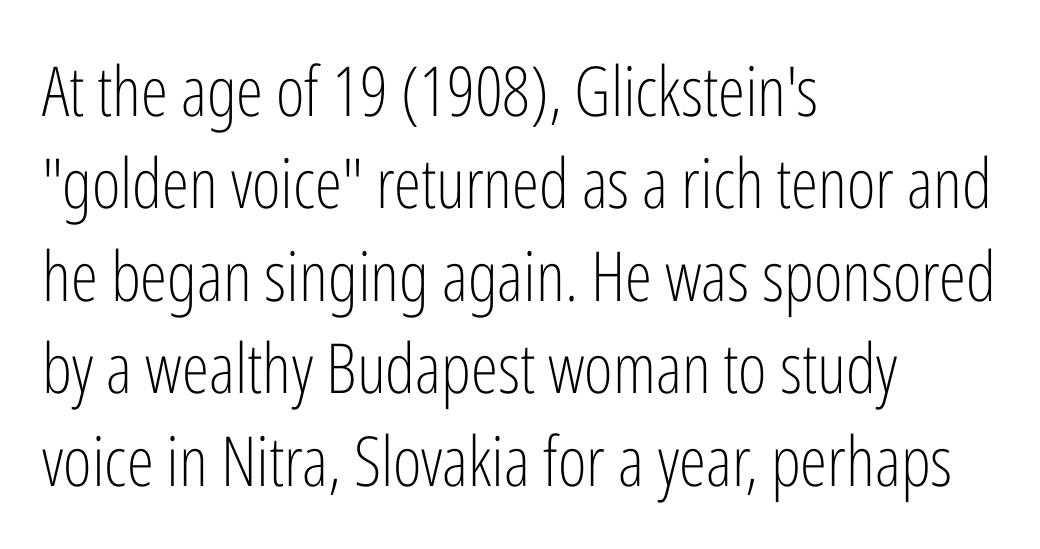
{"serif": "no", "italic": "no", "bold": "no", "weight": "light", "width": "condensed", "stroke_contrast": "low", "x_height": "medium", "monospaced": "no", "underline": "no", "align": "left", "line_spacing": "normal", "line_spacing_ratio": 1.34, "letter_spacing": "normal", "letter_spacing_em": 0.0, "glyph_px": 69}
